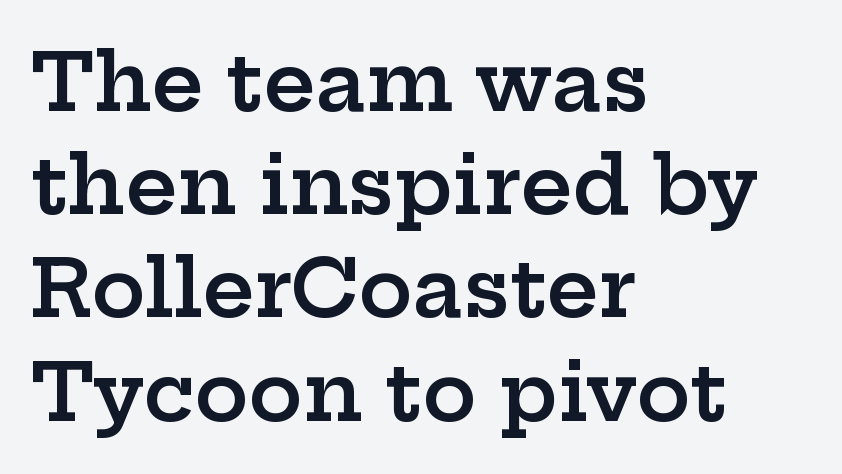
The image shows 80 px semibold, wide serif type, upright; set left-aligned, normal line spacing (1.29x), normal letter spacing, not underlined; low stroke contrast and a medium x-height.
